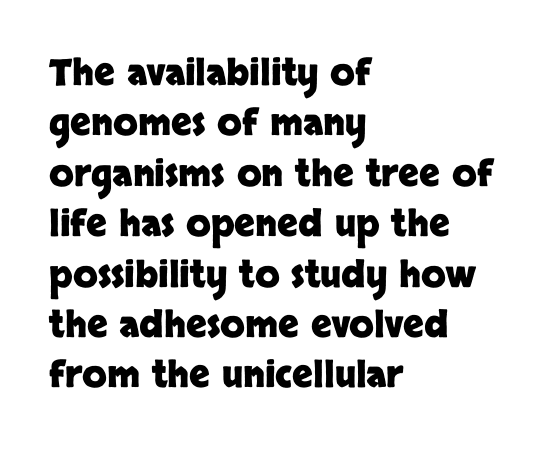
The image shows 36 px heavy sans-serif type, upright; set left-aligned, normal line spacing (1.4x), normal letter spacing, not underlined; low stroke contrast and a large x-height.
